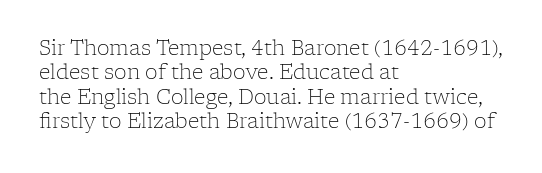
{"italic": "no", "bold": "no", "underline": "no", "align": "left", "line_spacing_ratio": 1.22, "letter_spacing": "normal", "letter_spacing_em": 0.0, "glyph_px": 20}
